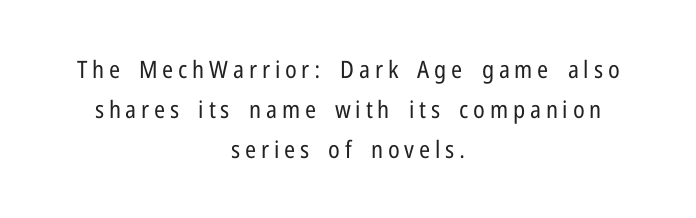
Leading: standard. If you folded the block vertically in half, each line would mirror itself in length. Every stem runs plumb, perpendicular to the baseline. The words here are not underlined. These lines have a slow, spaced-out rhythm from letter to letter. Stem width sits at or under what a default text font uses.
